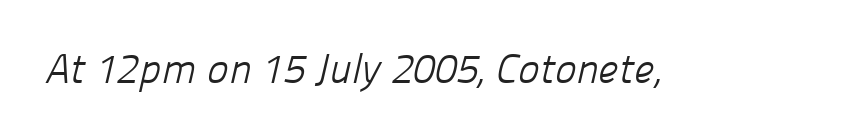
Standard letterfit; no display-style spreading of the glyphs. Only glyphs here, with clear space below each row. The face looks like a standard text weight, possibly lighter. This is sans-serif lettering, the kind often seen on screens and signage. Note the varied advance widths — an 'i' is clearly narrower than an 'm'.
